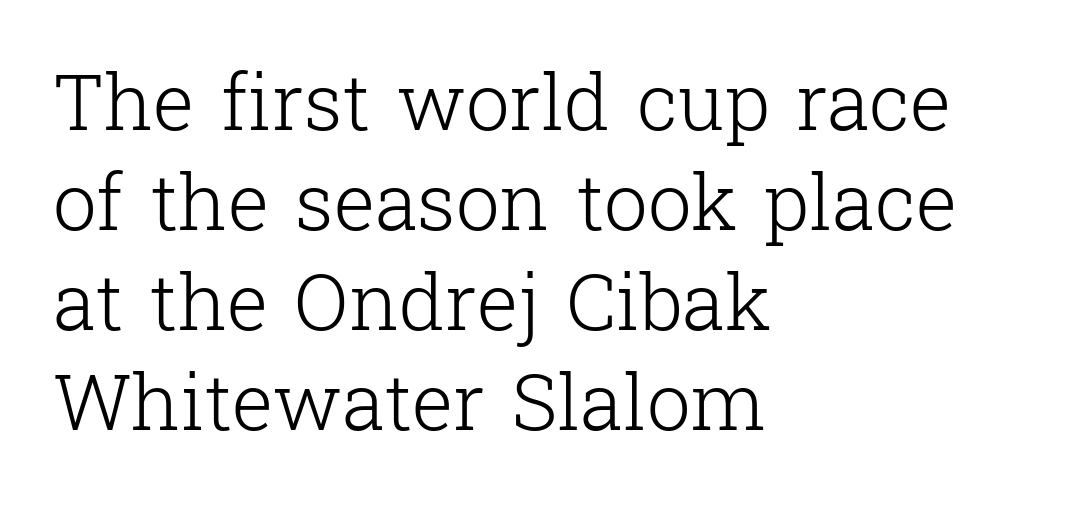
Nope, not italic — everything's standing straight. Each stroke keeps to a modest, everyday thickness or less. Varying glyph widths throughout — classic text-font behaviour. A typesetter would call this zero additional tracking. The letters carry serifs — small finishing strokes at the ends of their stems. Beneath every word, the page is bare.
